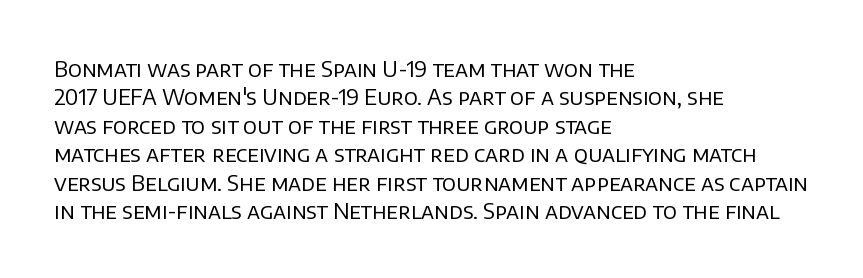
The image shows 22 px text type, upright; set left-aligned, normal line spacing (1.29x), normal letter spacing, not underlined.
